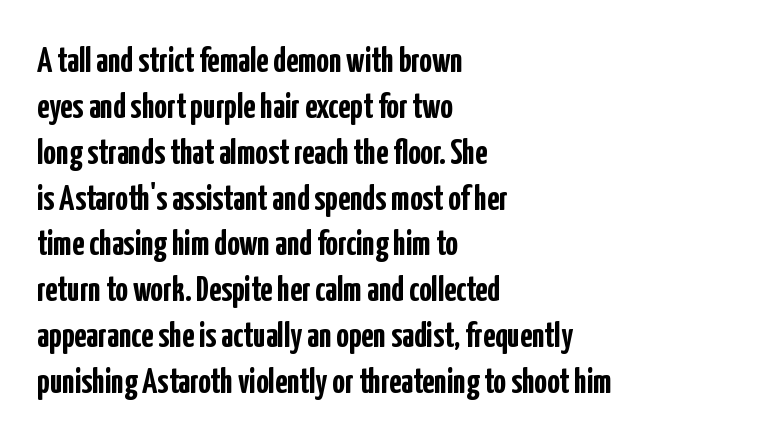
Q: Is the text bold? A: Yes.
Q: Is the text italic (slanted)? A: No, it is upright.
Q: Is the typeface a serif or a sans-serif typeface? A: Sans-serif.
Q: Is the text underlined? A: No.
Q: How is the paragraph aligned? A: Left-aligned.
Q: Is the spacing between letters normal or unusually wide? A: Normal.
Q: Is the spacing between lines tight, normal or loose? A: Normal.
Q: Width (condensed, normal, or wide)? A: Condensed.
Q: Stroke contrast? A: Low.
Q: x-height? A: Medium.
Q: Monospaced? A: No.
